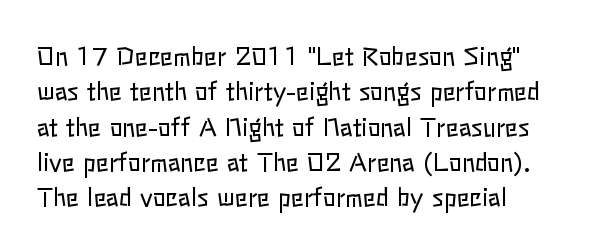
The font sits on the lighter half of the weight spectrum, regular included. In terms of letterspacing, this is plain default setting. The zone under the glyphs is completely vacant. These lines were composed using upright roman letters. Rows of type keep a routine distance in the vertical direction.
